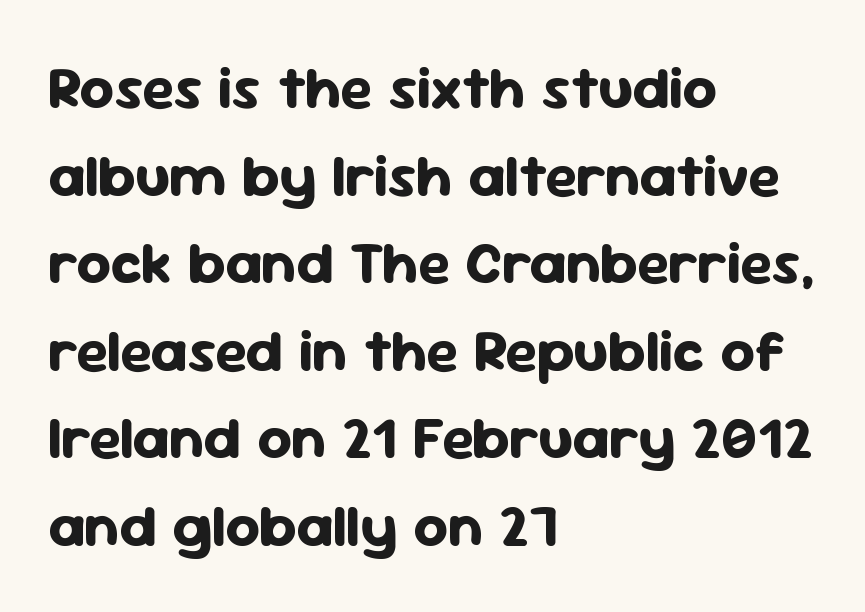
The image shows 60 px bold sans-serif type, upright; set left-aligned, normal line spacing (1.46x), normal letter spacing, not underlined; low stroke contrast and a medium x-height.
